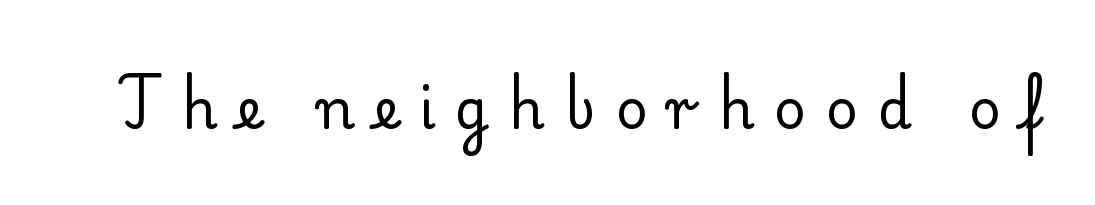
The passage shown is not bold in any degree. Each letter keeps its own natural width here, so spacing adapts to shape. Check where the strokes stop: tiny serifs finish them off. This sample uses an upright cut, with every glyph sitting square on the baseline.
